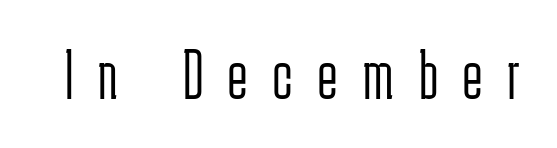
Q: Is the text bold? A: No.
Q: Is the text italic (slanted)? A: No, it is upright.
Q: Is the typeface a serif or a sans-serif typeface? A: Sans-serif.
Q: Is the text underlined? A: No.
Q: Is the spacing between letters normal or unusually wide? A: Unusually wide.
Q: Width (condensed, normal, or wide)? A: Condensed.
Q: Stroke contrast? A: Low.
Q: x-height? A: Medium.
Q: Monospaced? A: No.
